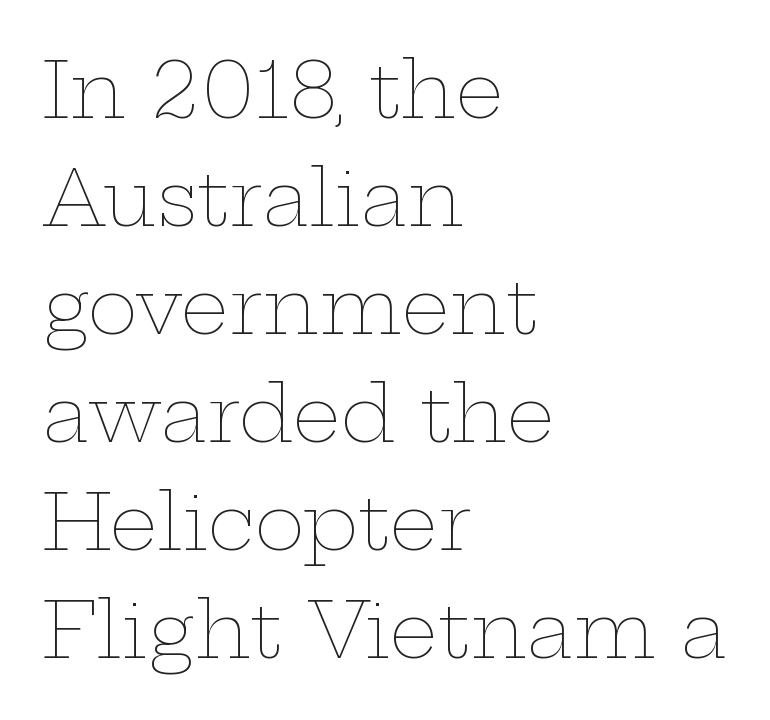
{"italic": "no", "bold": "no", "weight": "thin", "width": "wide", "stroke_contrast": "low", "x_height": "medium", "monospaced": "no", "underline": "no", "align": "left", "line_spacing": "normal", "line_spacing_ratio": 1.42, "letter_spacing": "normal", "letter_spacing_em": 0.0, "glyph_px": 76}
